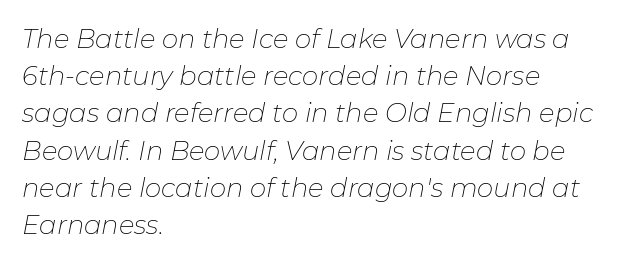
Q: Is the text bold? A: No.
Q: Is the text italic (slanted)? A: Yes, it leans right by about 11 degrees.
Q: Is the text underlined? A: No.
Q: How is the paragraph aligned? A: Left-aligned.
Q: Is the spacing between letters normal or unusually wide? A: Normal.
Q: Is the spacing between lines tight, normal or loose? A: Normal.
